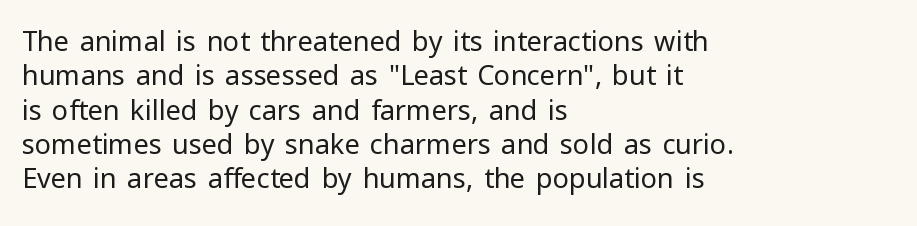
The image shows 27 px text type, upright; set left-aligned, normal line spacing (1.27x), normal letter spacing, not underlined.
